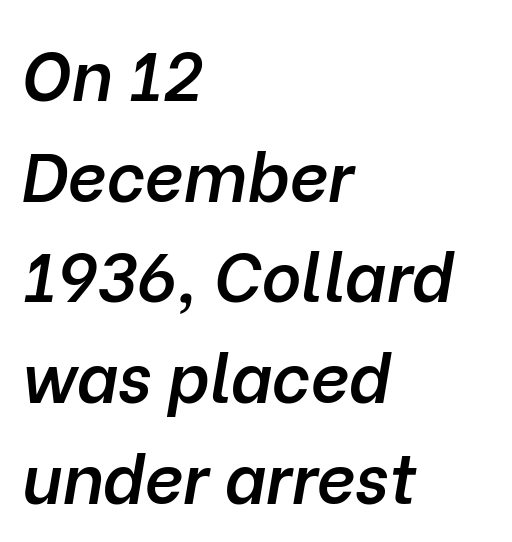
The image shows 68 px semibold type, italic (leaning right); set left-aligned, normal line spacing (1.48x), normal letter spacing, not underlined; low stroke contrast and a medium x-height.
